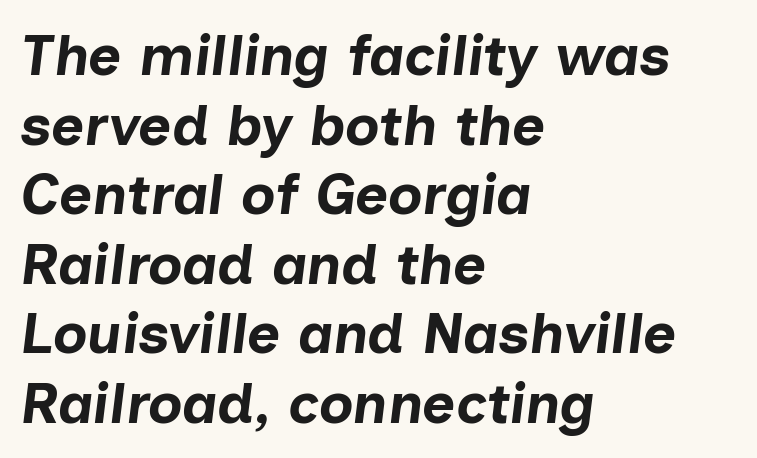
Q: Is the text bold? A: Yes.
Q: Is the text italic (slanted)? A: Yes, it leans right by about 7 degrees.
Q: Is the text underlined? A: No.
Q: How is the paragraph aligned? A: Left-aligned.
Q: Is the spacing between letters normal or unusually wide? A: Normal.
Q: Width (condensed, normal, or wide)? A: Normal.
Q: Stroke contrast? A: Low.
Q: x-height? A: Medium.
Q: Monospaced? A: No.
